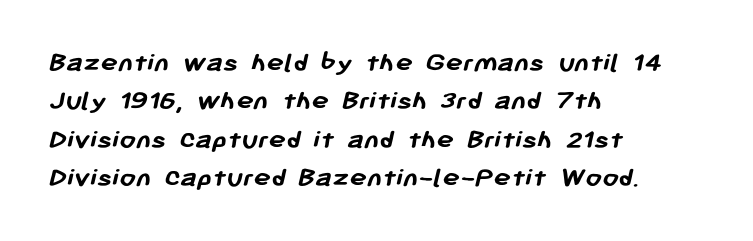
{"serif": "no", "bold": "yes", "weight": "semibold", "width": "normal", "stroke_contrast": "low", "x_height": "medium", "monospaced": "no", "underline": "no", "align": "left", "line_spacing": "normal", "line_spacing_ratio": 1.32, "letter_spacing": "normal", "letter_spacing_em": 0.0, "glyph_px": 29}
